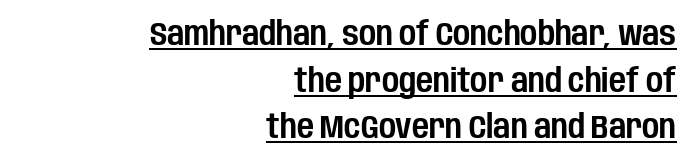
Q: Is the text italic (slanted)? A: No, it is upright.
Q: Is the typeface a serif or a sans-serif typeface? A: Sans-serif.
Q: Is the text underlined? A: Yes.
Q: How is the paragraph aligned? A: Right-aligned.
Q: Is the spacing between letters normal or unusually wide? A: Normal.
Q: Is the spacing between lines tight, normal or loose? A: Normal.
Q: Width (condensed, normal, or wide)? A: Condensed.
Q: Stroke contrast? A: Low.
Q: x-height? A: Large.
Q: Monospaced? A: No.
